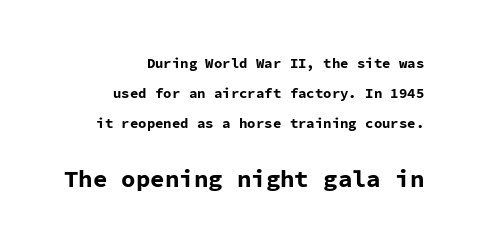
The image shows 24 px bold type, upright; set right-aligned, loose line spacing (2.14x), normal letter spacing, not underlined; the second (bottom) block is 1.71x larger.
